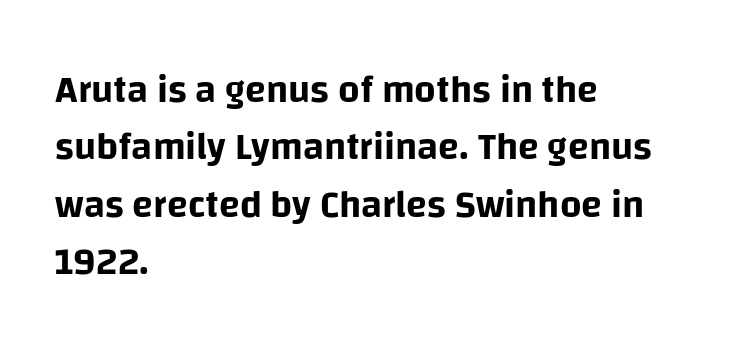
These lines are composed in type without serifs. One-word summary of the alignment: left. Inter-character spacing is left at the font's built-in metrics. Honestly, there is no underline to notice here at all. Vertically, the passage feels balanced, rows spaced as you'd expect. Posture: vertical.
